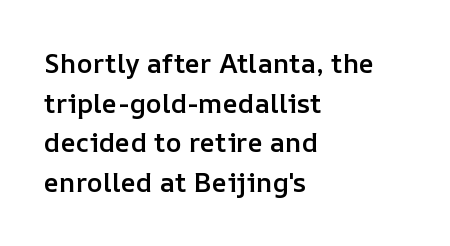
Q: Is the text bold? A: Semi-bold.
Q: Is the text italic (slanted)? A: No, it is upright.
Q: Is the text underlined? A: No.
Q: How is the paragraph aligned? A: Left-aligned.
Q: Is the spacing between letters normal or unusually wide? A: Normal.
Q: Is the spacing between lines tight, normal or loose? A: Normal.
